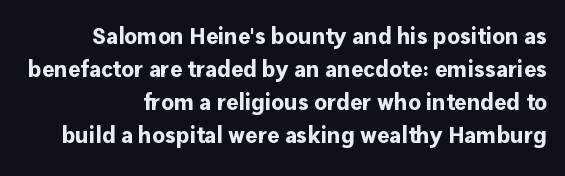
Q: Is the text bold? A: Yes.
Q: Is the text italic (slanted)? A: No, it is upright.
Q: Is the text underlined? A: No.
Q: Is the spacing between letters normal or unusually wide? A: Normal.
Q: Is the spacing between lines tight, normal or loose? A: Normal.
